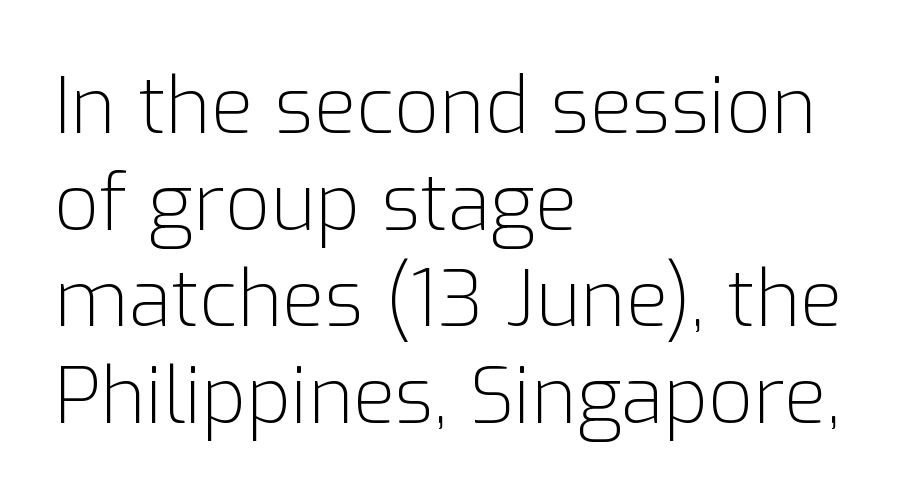
{"serif": "no", "italic": "no", "bold": "no", "weight": "light", "width": "normal", "stroke_contrast": "low", "x_height": "medium", "monospaced": "no", "underline": "no", "align": "left", "line_spacing_ratio": 1.24, "letter_spacing": "normal", "letter_spacing_em": 0.0, "glyph_px": 78}
